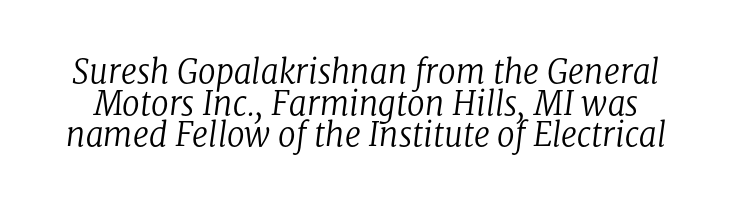
The passage shown is not underscored anywhere. Slant detected: the letters are inclined. Compared with typical paragraphs, the rows here are closer together. The characters display serif detailing at their extremities.
